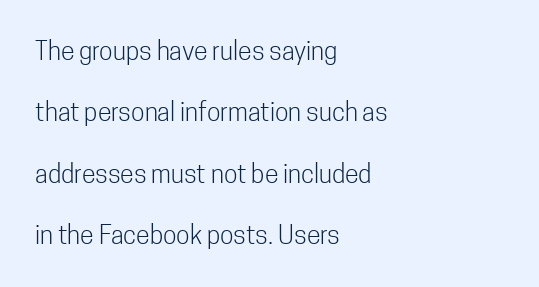
{"italic": "no", "bold": "no", "underline": "no", "align": "left", "line_spacing": "loose", "line_spacing_ratio": 2.46, "letter_spacing": "normal", "letter_spacing_em": 0.0, "glyph_px": 25}
